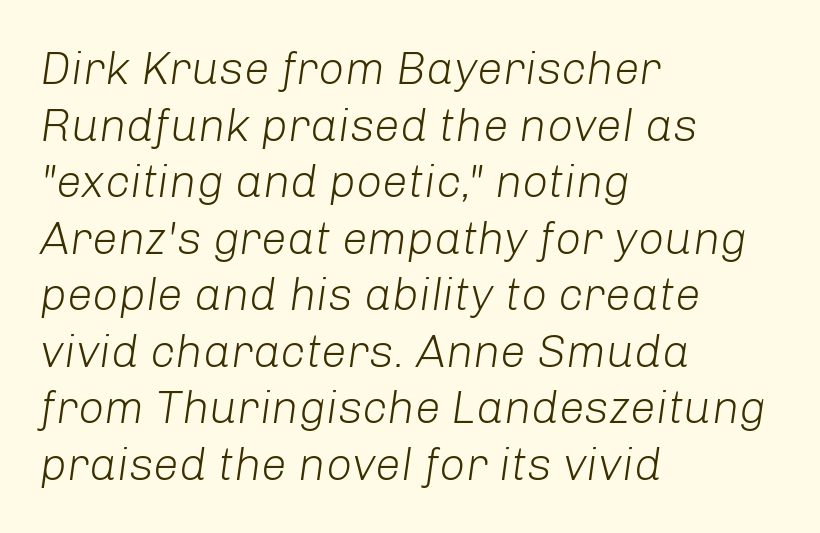
{"italic": "yes", "lean": "right", "slant_degrees": 8, "bold": "no", "weight": "light", "width": "normal", "stroke_contrast": "low", "x_height": "medium", "monospaced": "no", "underline": "no", "align": "left", "line_spacing_ratio": 1.23, "letter_spacing": "normal", "letter_spacing_em": 0.0, "glyph_px": 46}
